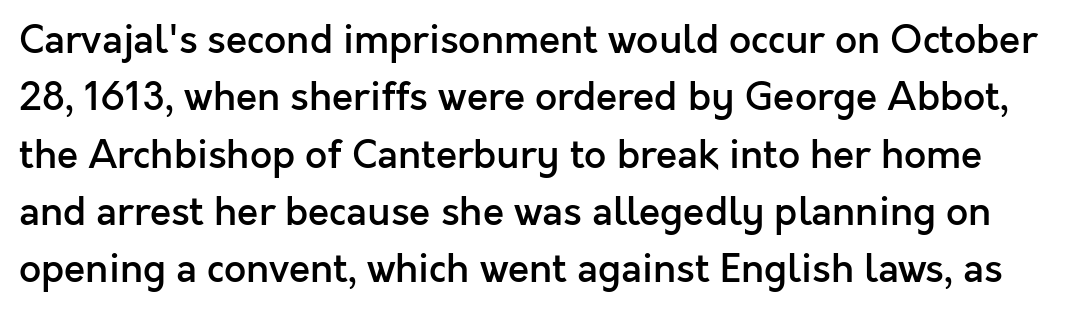
Q: Is the text bold? A: Semi-bold.
Q: Is the text italic (slanted)? A: No, it is upright.
Q: Is the typeface a serif or a sans-serif typeface? A: Sans-serif.
Q: Is the text underlined? A: No.
Q: Is the spacing between letters normal or unusually wide? A: Normal.
Q: Is the spacing between lines tight, normal or loose? A: Normal.
Q: Width (condensed, normal, or wide)? A: Normal.
Q: x-height? A: Medium.
Q: Monospaced? A: No.
